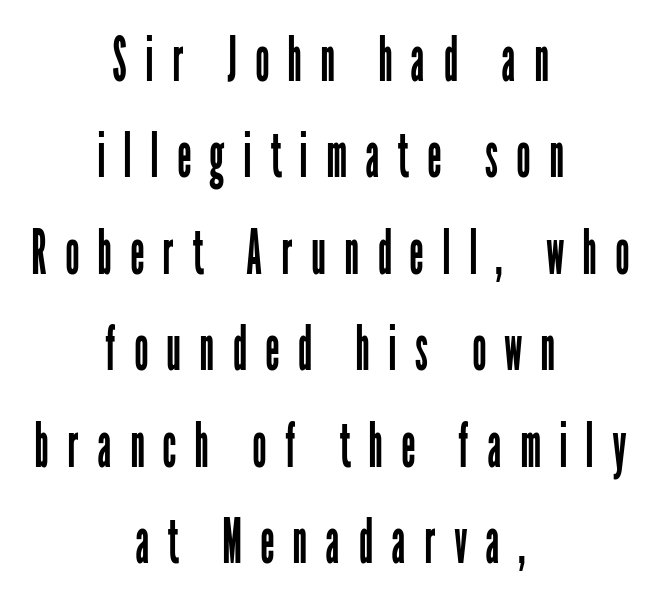
The image shows 63 px regular-weight, condensed sans-serif type, upright; set centered, normal line spacing (1.53x), unusually wide letter spacing (+0.29 em), not underlined; low stroke contrast and a medium x-height.
